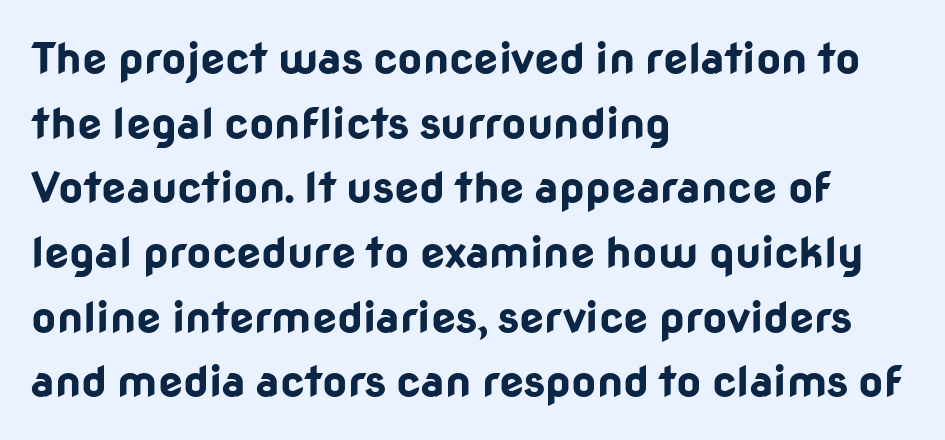
The image shows 44 px bold sans-serif type, upright; set left-aligned, normal line spacing (1.47x), normal letter spacing, not underlined; low stroke contrast and a medium x-height.
